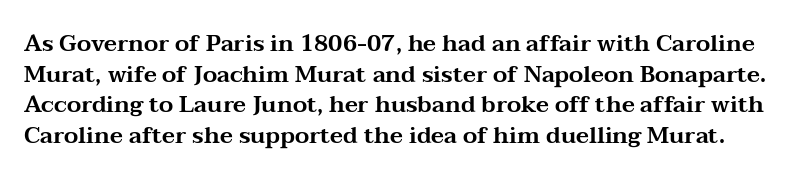
The image shows 23 px text type, upright; set normal line spacing (1.33x), normal letter spacing, not underlined.
